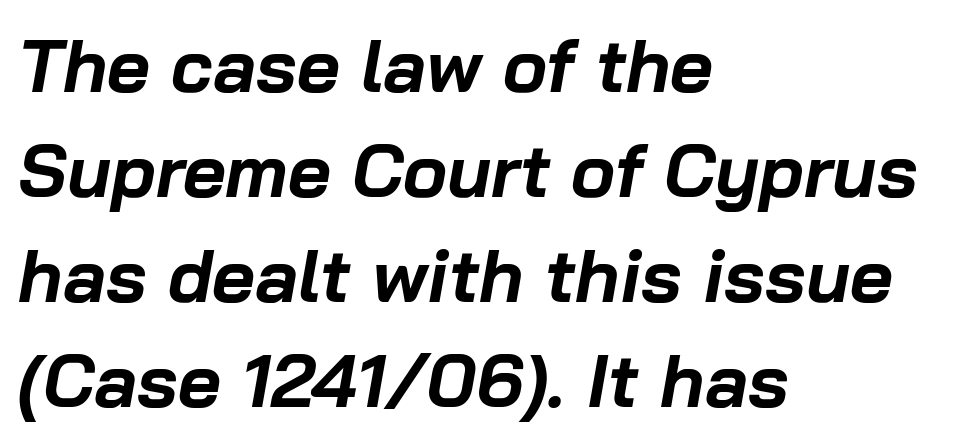
The ragged edge is on the right, which tells us the setting is flush left. Nobody drew a line under any word here. Character widths vary here, with narrow letters taking less room than wide ones. Here the glyphs are tracked normally, forming tight word shapes. It's the slanting kind of type.
